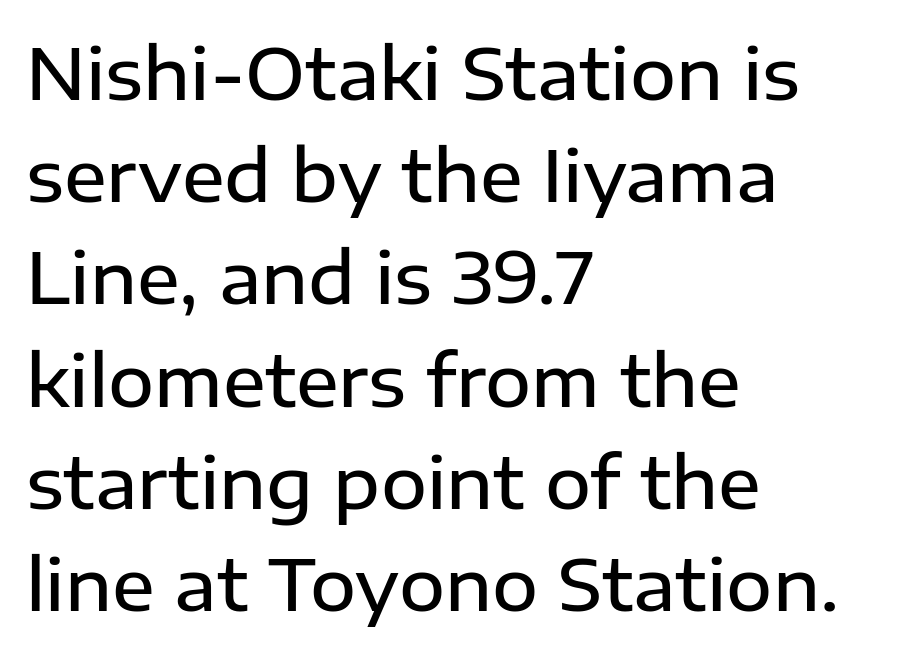
Q: Is the text bold? A: Semi-bold.
Q: Is the text italic (slanted)? A: No, it is upright.
Q: Is the typeface a serif or a sans-serif typeface? A: Sans-serif.
Q: Is the text underlined? A: No.
Q: How is the paragraph aligned? A: Left-aligned.
Q: Is the spacing between letters normal or unusually wide? A: Normal.
Q: Is the spacing between lines tight, normal or loose? A: Normal.
Q: Width (condensed, normal, or wide)? A: Normal.
Q: Stroke contrast? A: Low.
Q: x-height? A: Medium.
Q: Monospaced? A: No.
